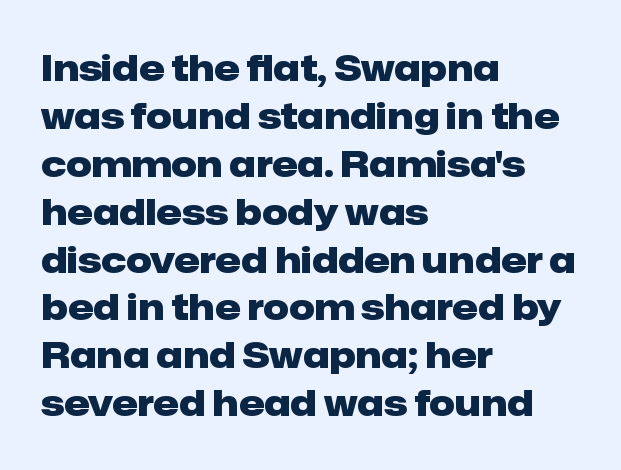
Is there any slant? The stems are plumb. These lines are rendered in a variable-pitch font. Teacher's note: observe the even left margin — that is flush-left alignment. A clean baseline with only descenders dipping below it.
